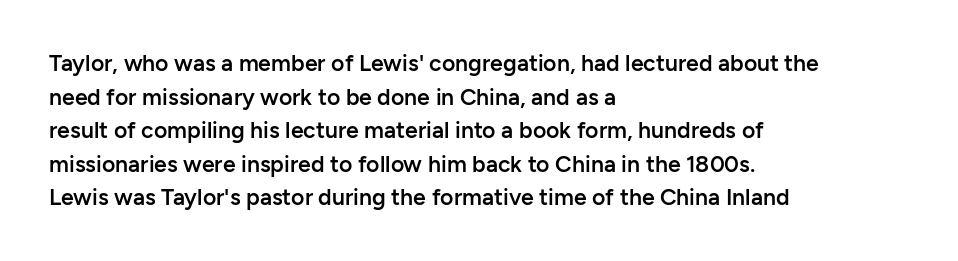
The image shows 23 px text type, upright; set left-aligned, normal line spacing (1.46x), normal letter spacing, not underlined.
